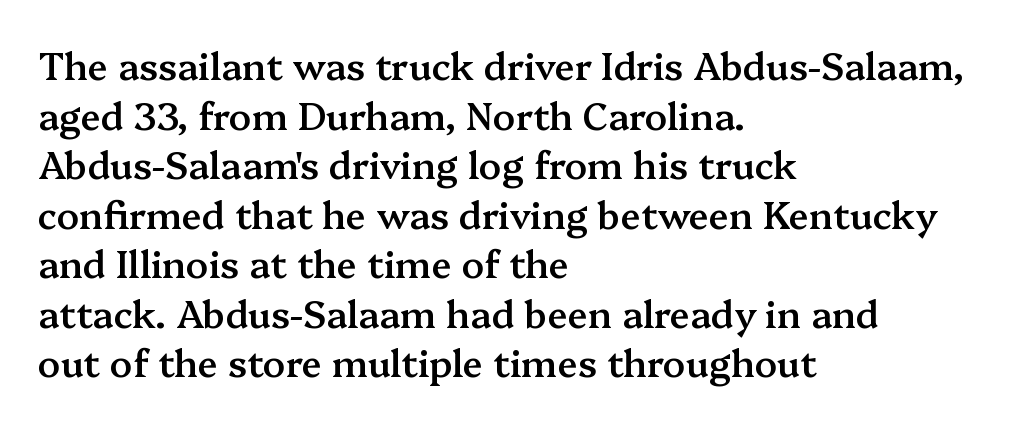
{"serif": "yes", "italic": "no", "bold": "semi", "weight": "semibold", "width": "normal", "stroke_contrast": "medium", "x_height": "medium", "monospaced": "no", "underline": "no", "align": "left", "line_spacing": "normal", "line_spacing_ratio": 1.34, "letter_spacing": "normal", "letter_spacing_em": 0.0, "glyph_px": 37}
